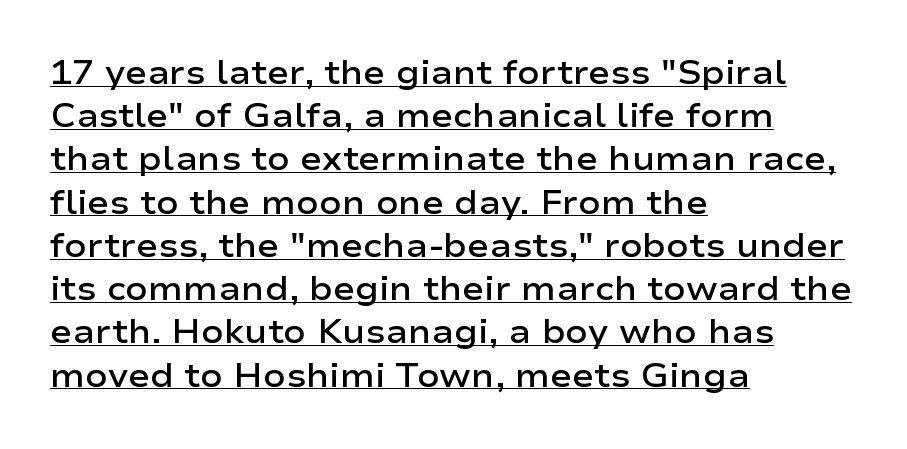
The image shows 33 px semibold, wide sans-serif type, upright; set left-aligned, normal line spacing (1.31x), normal letter spacing, underlined; low stroke contrast and a medium x-height.
